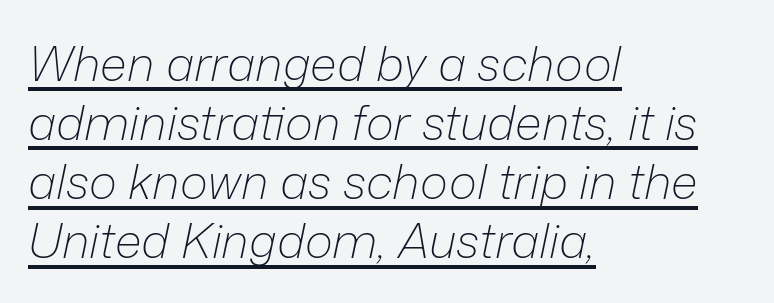
{"italic": "yes", "lean": "right", "slant_degrees": 12, "bold": "no", "weight": "light", "width": "normal", "stroke_contrast": "low", "x_height": "medium", "monospaced": "no", "underline": "yes", "align": "left", "line_spacing_ratio": 1.23, "letter_spacing": "normal", "letter_spacing_em": 0.0, "glyph_px": 48}
